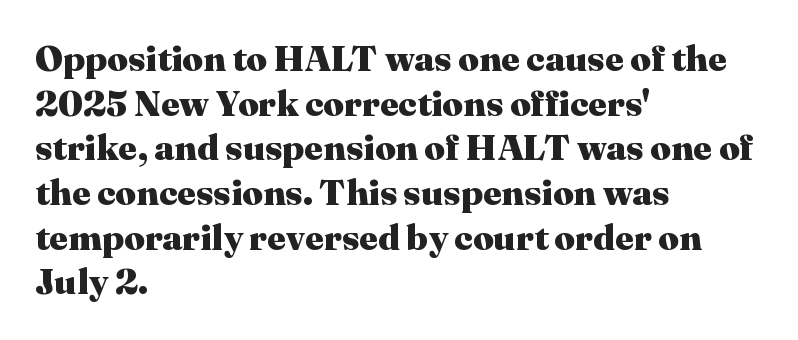
Look at the stroke-to-counter ratio: heavy, a bold. The paragraph has a hard left edge and a soft right edge. Compared with typical body copy, the letter spacing here is the same. The rendering shows small feet on the letterforms — a serif design.
